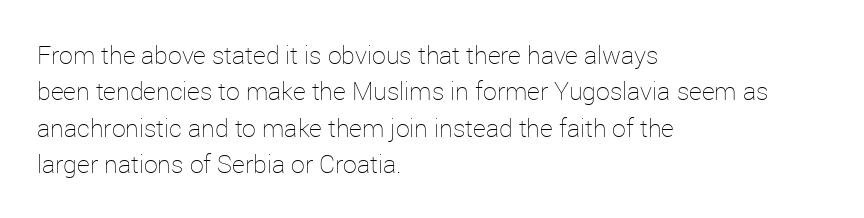
In terms of posture, this sample is upright. The passage shown has conventional tracking throughout. The zone under the glyphs is completely vacant. The lines are quadded left. These glyphs show unthickened strokes, regular width or finer. Rows of type keep a routine distance in the vertical direction.
